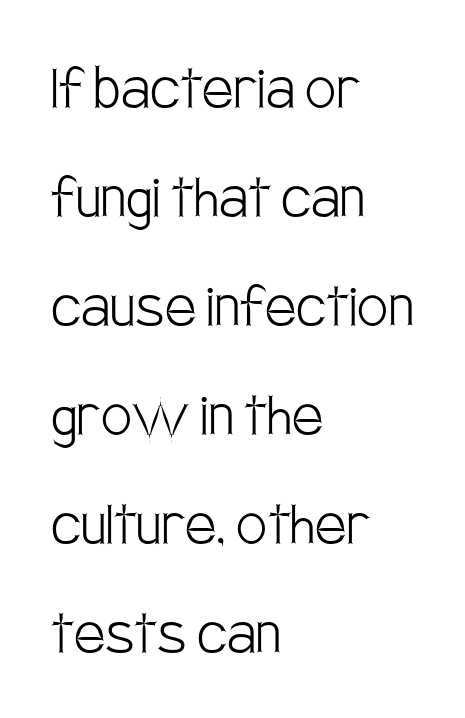
Vertical stems look standard width or narrower in stroke. The type is set solid horizontally, with unmodified tracking. Bare-footed words on every line. One glance says typical: line gaps are just what's usual. The lines in this sample share a left origin and differ only in where they stop.
